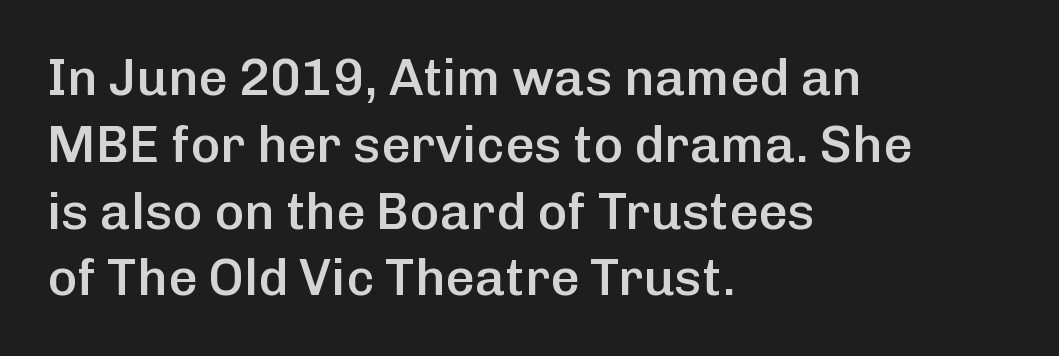
Q: Is the text bold? A: Semi-bold.
Q: Is the text italic (slanted)? A: No, it is upright.
Q: Is the typeface a serif or a sans-serif typeface? A: Sans-serif.
Q: Is the text underlined? A: No.
Q: How is the paragraph aligned? A: Left-aligned.
Q: Is the spacing between letters normal or unusually wide? A: Normal.
Q: Is the spacing between lines tight, normal or loose? A: Normal.
Q: Width (condensed, normal, or wide)? A: Normal.
Q: Stroke contrast? A: Low.
Q: x-height? A: Medium.
Q: Monospaced? A: No.
